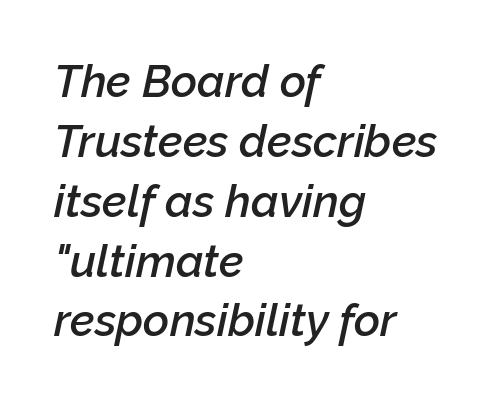
Q: Is the text bold? A: Semi-bold.
Q: Is the text italic (slanted)? A: Yes, it leans right by about 12 degrees.
Q: Is the text underlined? A: No.
Q: How is the paragraph aligned? A: Left-aligned.
Q: Is the spacing between letters normal or unusually wide? A: Normal.
Q: Is the spacing between lines tight, normal or loose? A: Normal.
Q: Width (condensed, normal, or wide)? A: Normal.
Q: Stroke contrast? A: Low.
Q: x-height? A: Medium.
Q: Monospaced? A: No.
